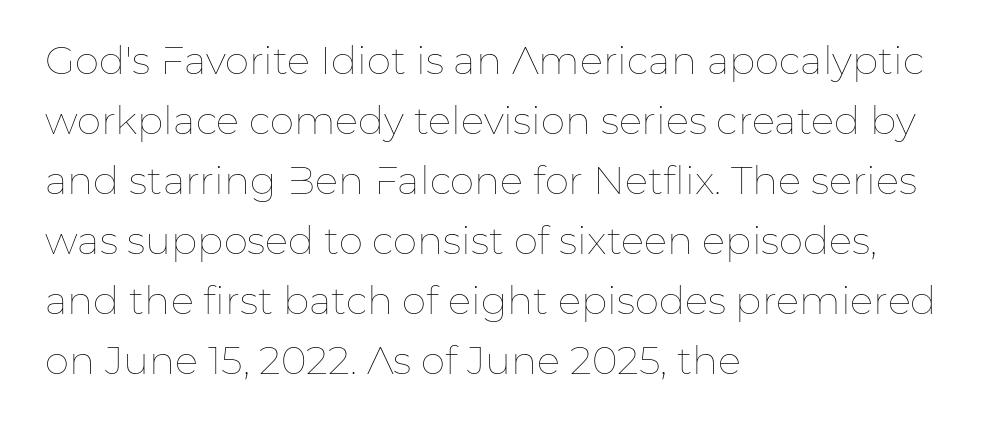
In terms of letterspacing, this is plain default setting. Here the designer chose a conventional face with non-uniform glyph widths. The strokes carry an ordinary text weight at most. No italicization has been applied; the sample stays upright. Descender tails drop into unmarked territory. The paragraph shown leans on its left margin.
